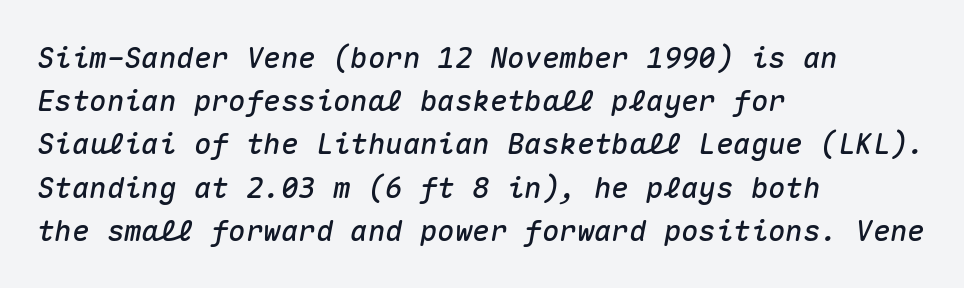
Q: Is the text italic (slanted)? A: Yes, it leans right by about 10 degrees.
Q: Is the text underlined? A: No.
Q: How is the paragraph aligned? A: Left-aligned.
Q: Is the spacing between letters normal or unusually wide? A: Normal.
Q: Is the spacing between lines tight, normal or loose? A: Normal.
Q: Width (condensed, normal, or wide)? A: Normal.
Q: Stroke contrast? A: Medium.
Q: x-height? A: Medium.
Q: Monospaced? A: Yes.
